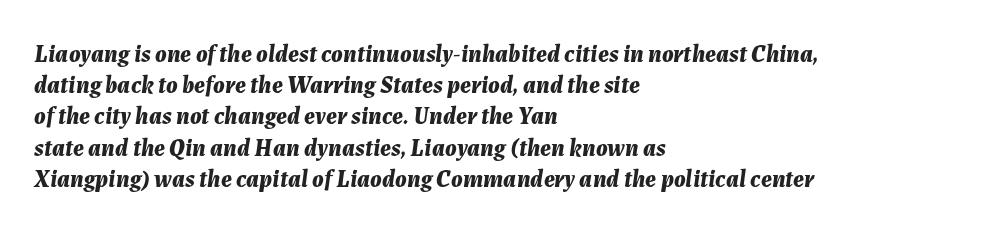
{"italic": "yes", "lean": "right", "slant_degrees": 7, "bold": "yes", "underline": "no", "align": "left", "line_spacing": "normal", "line_spacing_ratio": 1.3, "letter_spacing": "normal", "letter_spacing_em": 0.0, "glyph_px": 24}
